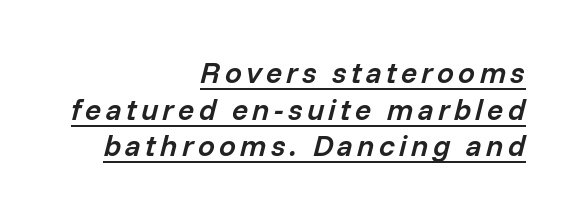
Q: Is the text bold? A: Semi-bold.
Q: Is the text italic (slanted)? A: Yes, it leans right by about 14 degrees.
Q: Is the text underlined? A: Yes.
Q: How is the paragraph aligned? A: Right-aligned.
Q: Width (condensed, normal, or wide)? A: Normal.
Q: Stroke contrast? A: Low.
Q: x-height? A: Medium.
Q: Monospaced? A: No.
